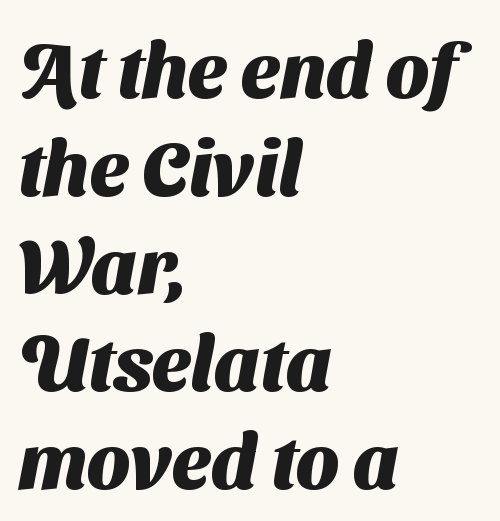
Standard letterfit; no display-style spreading of the glyphs. Horizontal bands of white between lines are of average thickness. One-word summary of the alignment: left. The passage shown is not underscored anywhere. Does the weight exceed regular? Yes, all the way to bold. Is this a fixed-width face? No — the glyphs have proportional, varying widths.
